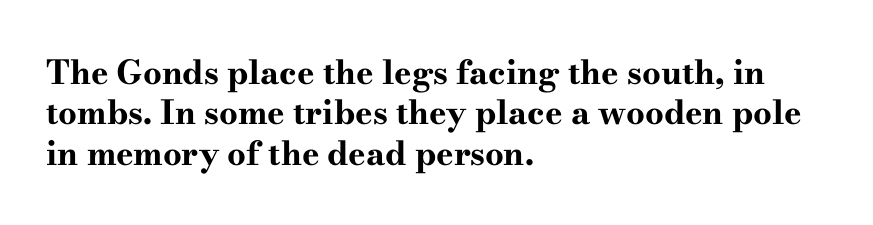
Strokes here are thick enough to call this a true bold. Notice how the stems are strictly vertical — no italics here. Visually the block forms a straight wall on the left and a jagged coastline on the right. Compared with typical body copy, the letter spacing here is the same. The characters display serif detailing at their extremities.
